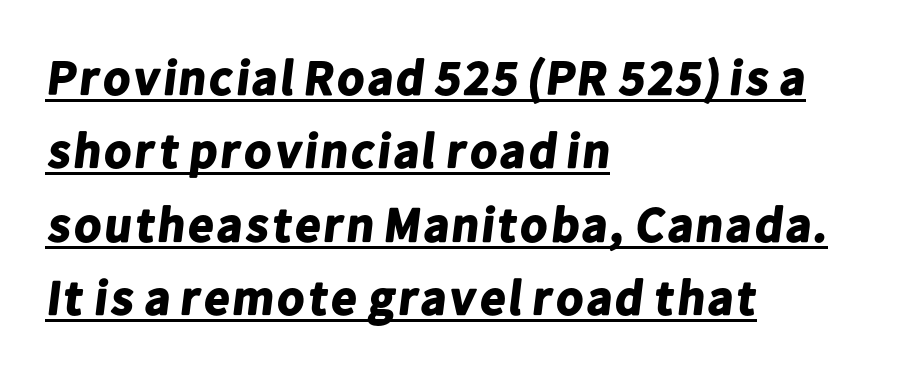
{"serif": "no", "bold": "yes", "weight": "bold", "width": "normal", "stroke_contrast": "low", "x_height": "medium", "monospaced": "no", "underline": "yes", "align": "left", "line_spacing": "normal", "line_spacing_ratio": 1.5, "letter_spacing": "normal", "letter_spacing_em": 0.0, "glyph_px": 49}
